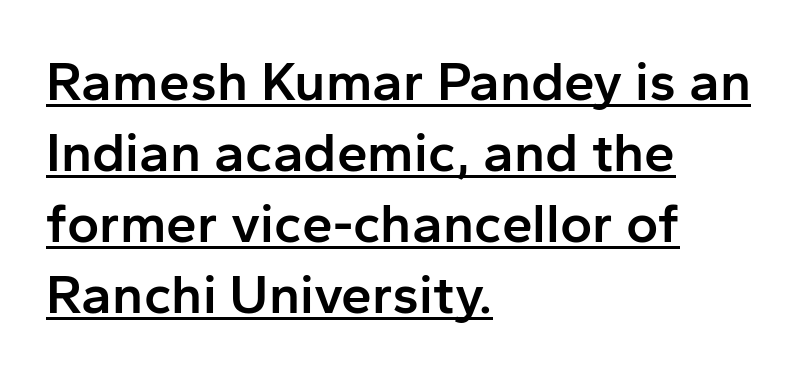
The leading is moderate, giving the passage an even texture. Is this a fixed-width face? No — the glyphs have proportional, varying widths. Leftover space on each line is placed entirely after the last word. Does the type have serifs? No, each stem ends abruptly. The typesetter has applied underlining to the passage shown.
